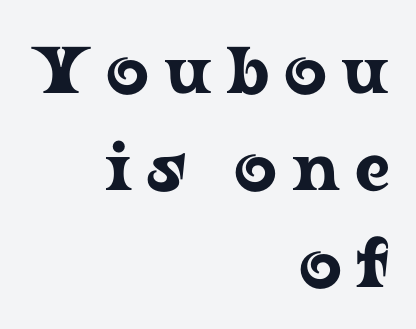
Q: Is the text italic (slanted)? A: No, it is upright.
Q: Is the typeface a serif or a sans-serif typeface? A: Serif.
Q: Is the text underlined? A: No.
Q: How is the paragraph aligned? A: Right-aligned.
Q: Is the spacing between letters normal or unusually wide? A: Unusually wide.
Q: Is the spacing between lines tight, normal or loose? A: Normal.
Q: Width (condensed, normal, or wide)? A: Wide.
Q: Stroke contrast? A: Low.
Q: x-height? A: Medium.
Q: Monospaced? A: No.
